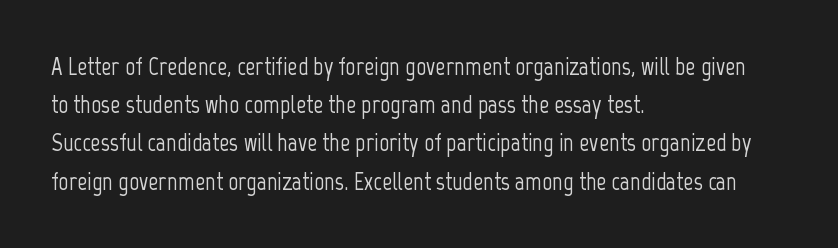
{"italic": "no", "underline": "no", "align": "left", "line_spacing": "normal", "line_spacing_ratio": 1.53, "letter_spacing": "normal", "letter_spacing_em": 0.0, "glyph_px": 25}
